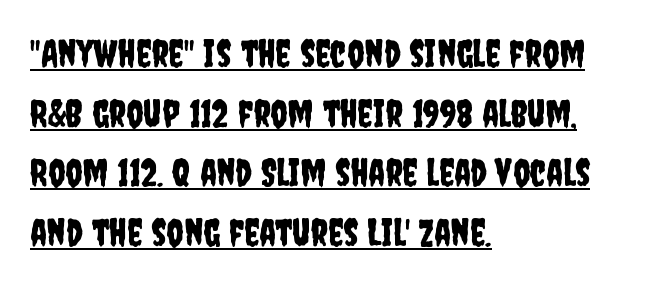
{"serif": "no", "italic": "no", "width": "condensed", "stroke_contrast": "low", "x_height": "large", "monospaced": "no", "underline": "yes", "align": "left", "line_spacing": "normal", "line_spacing_ratio": 1.57, "letter_spacing": "normal", "letter_spacing_em": 0.0, "glyph_px": 38}
